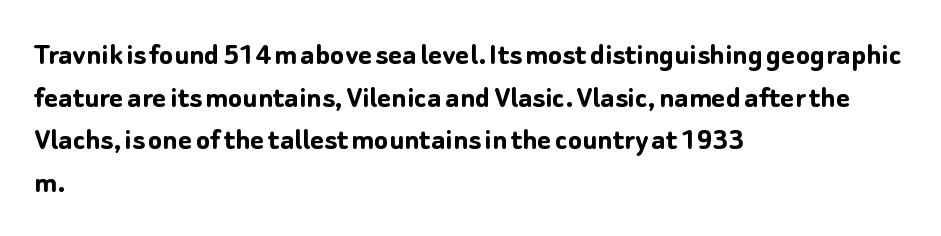
Q: Is the text bold? A: Yes.
Q: Is the text italic (slanted)? A: No, it is upright.
Q: Is the typeface a serif or a sans-serif typeface? A: Sans-serif.
Q: Is the text underlined? A: No.
Q: How is the paragraph aligned? A: Left-aligned.
Q: Is the spacing between letters normal or unusually wide? A: Normal.
Q: Is the spacing between lines tight, normal or loose? A: Normal.
Q: Width (condensed, normal, or wide)? A: Normal.
Q: Stroke contrast? A: Low.
Q: x-height? A: Medium.
Q: Monospaced? A: No.
